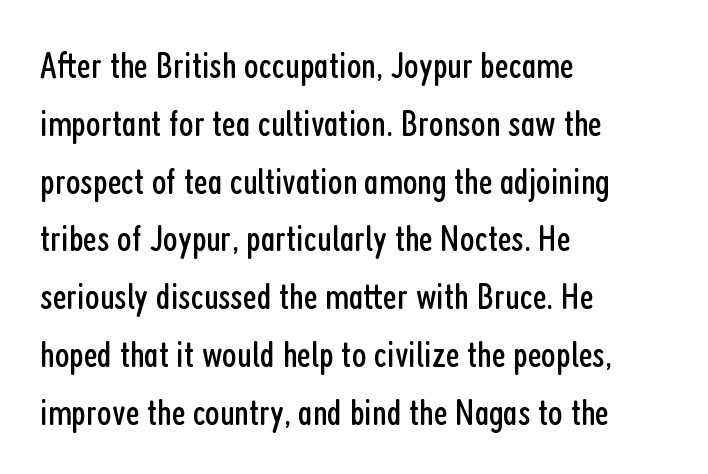
{"serif": "no", "italic": "no", "bold": "no", "weight": "regular", "width": "condensed", "stroke_contrast": "low", "x_height": "medium", "monospaced": "no", "underline": "no", "align": "left", "line_spacing": "normal", "line_spacing_ratio": 1.52, "letter_spacing": "normal", "letter_spacing_em": 0.0, "glyph_px": 38}
